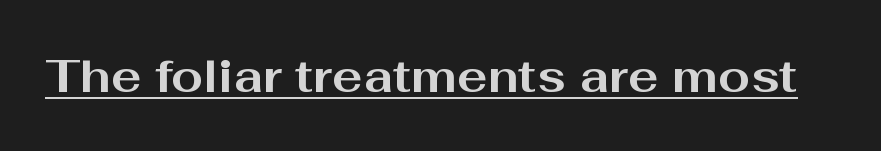
Q: Is the text bold? A: Yes.
Q: Is the text italic (slanted)? A: No, it is upright.
Q: Is the typeface a serif or a sans-serif typeface? A: Sans-serif.
Q: Is the text underlined? A: Yes.
Q: Is the spacing between letters normal or unusually wide? A: Normal.
Q: Width (condensed, normal, or wide)? A: Wide.
Q: Stroke contrast? A: Medium.
Q: x-height? A: Medium.
Q: Monospaced? A: No.
